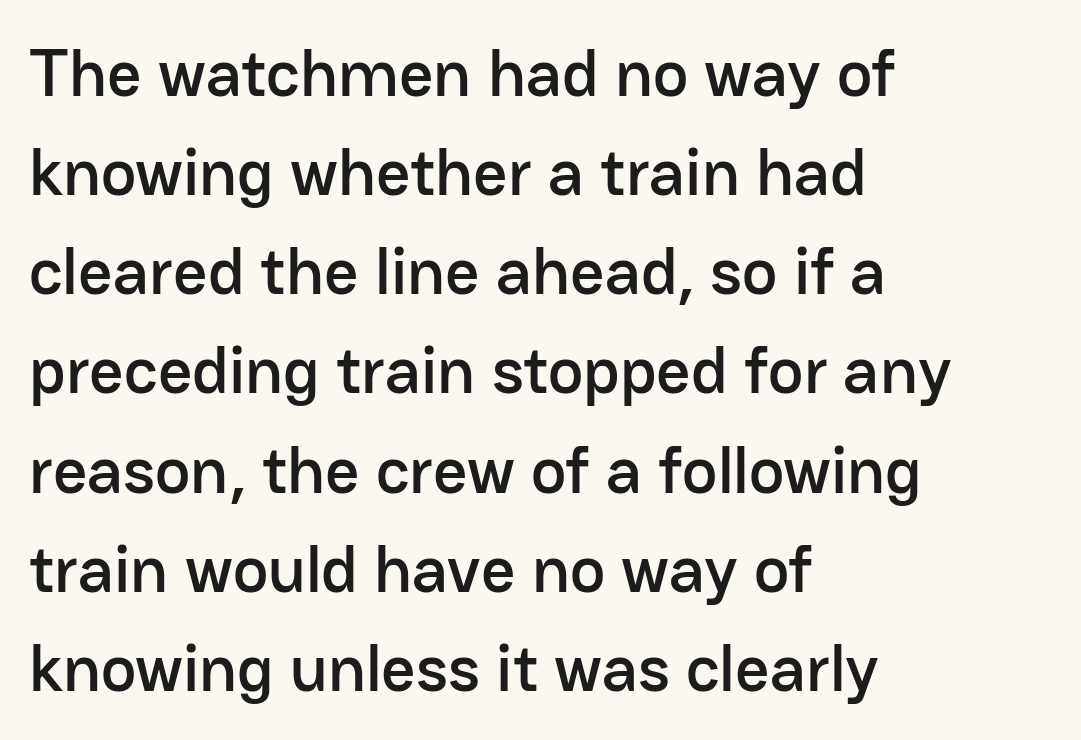
A student would call this left alignment; a typographer would say flush left, rag right. Ordinary non-slanted type is in use. Quick note: interline space is typical. The letters sit at their default tracking, neither squeezed nor spread.
